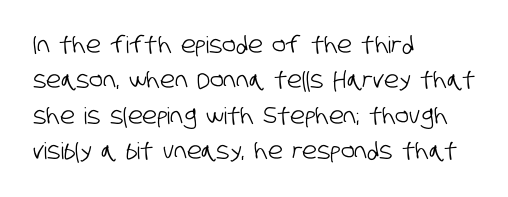
The image shows 23 px text type; set left-aligned, normal line spacing (1.54x), normal letter spacing, not underlined.
